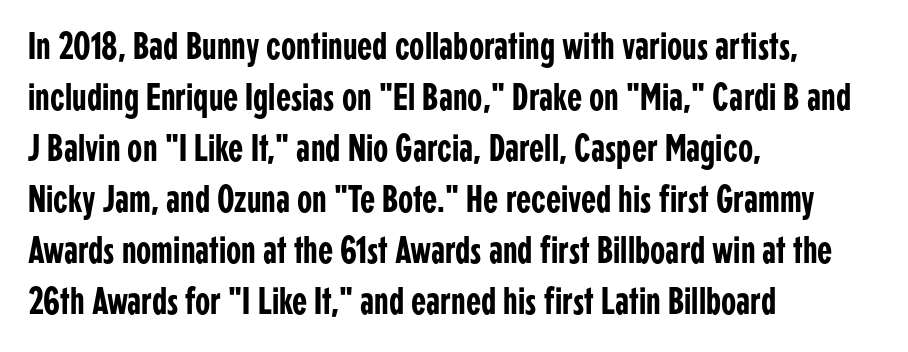
Q: Is the text italic (slanted)? A: No, it is upright.
Q: Is the typeface a serif or a sans-serif typeface? A: Sans-serif.
Q: Is the text underlined? A: No.
Q: How is the paragraph aligned? A: Left-aligned.
Q: Is the spacing between letters normal or unusually wide? A: Normal.
Q: Is the spacing between lines tight, normal or loose? A: Normal.
Q: Width (condensed, normal, or wide)? A: Condensed.
Q: Stroke contrast? A: Low.
Q: x-height? A: Medium.
Q: Monospaced? A: No.
